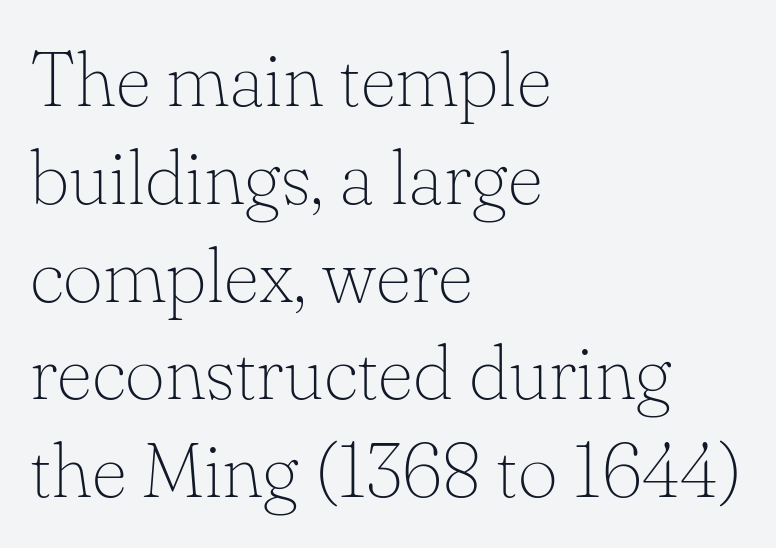
{"serif": "yes", "italic": "no", "bold": "no", "weight": "thin", "width": "normal", "stroke_contrast": "low", "x_height": "small", "monospaced": "no", "underline": "no", "align": "left", "line_spacing": "normal", "line_spacing_ratio": 1.27, "letter_spacing": "normal", "letter_spacing_em": 0.0, "glyph_px": 77}
